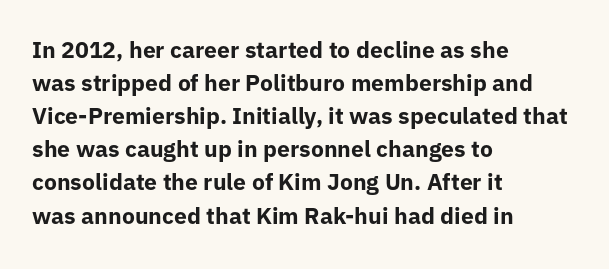
{"italic": "no", "bold": "yes", "underline": "no", "align": "left", "line_spacing": "normal", "line_spacing_ratio": 1.44, "letter_spacing": "normal", "letter_spacing_em": 0.0, "glyph_px": 23}
